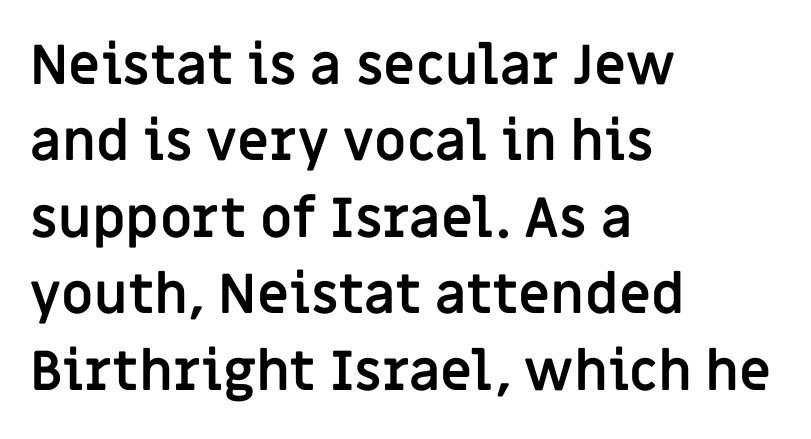
Q: Is the text bold? A: Yes.
Q: Is the text italic (slanted)? A: No, it is upright.
Q: Is the typeface a serif or a sans-serif typeface? A: Sans-serif.
Q: Is the text underlined? A: No.
Q: How is the paragraph aligned? A: Left-aligned.
Q: Is the spacing between letters normal or unusually wide? A: Normal.
Q: Is the spacing between lines tight, normal or loose? A: Normal.
Q: Width (condensed, normal, or wide)? A: Normal.
Q: Stroke contrast? A: Low.
Q: x-height? A: Large.
Q: Monospaced? A: No.
